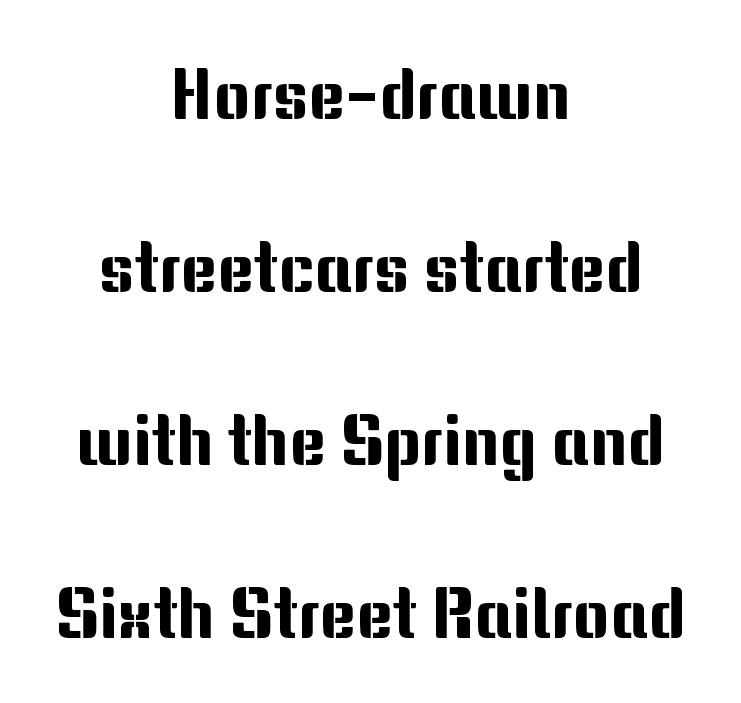
Q: Is the text italic (slanted)? A: No, it is upright.
Q: Is the typeface a serif or a sans-serif typeface? A: Sans-serif.
Q: Is the text underlined? A: No.
Q: How is the paragraph aligned? A: Centered.
Q: Is the spacing between letters normal or unusually wide? A: Normal.
Q: Is the spacing between lines tight, normal or loose? A: Loose.
Q: Width (condensed, normal, or wide)? A: Normal.
Q: Stroke contrast? A: Medium.
Q: x-height? A: Medium.
Q: Monospaced? A: No.
